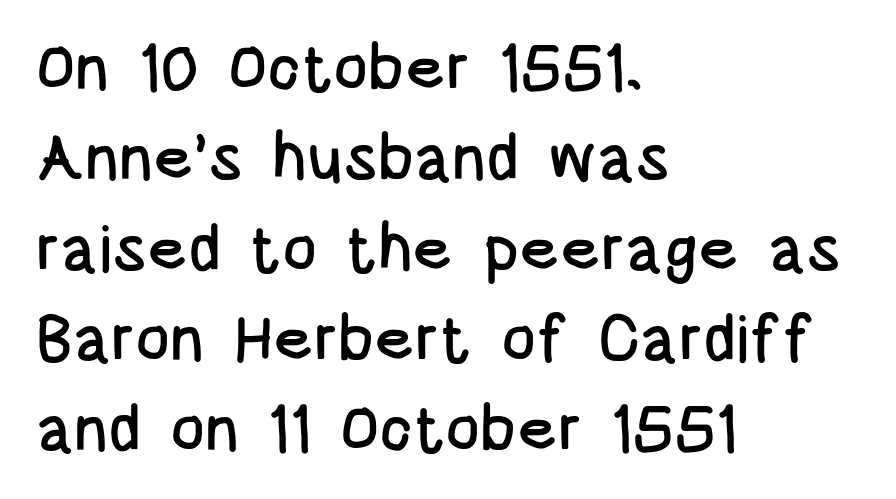
The image shows 65 px condensed sans-serif type, upright; set left-aligned, normal line spacing (1.39x), normal letter spacing, not underlined; low stroke contrast and a large x-height.
